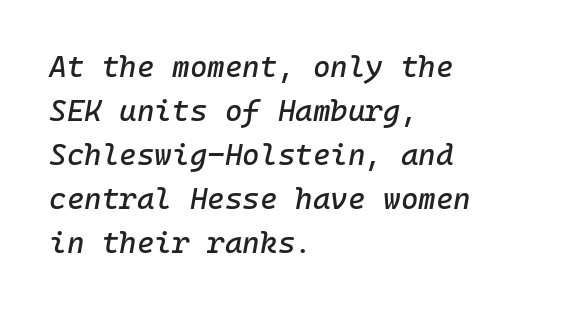
Tracking here is standard; glyphs follow each other at the usual distance. Vertical spacing — default. The rag falls on the right side of this text block. Is the type slanted? Yes — the strokes lean at a clear angle. Just letters on the line, the space beneath them empty.
